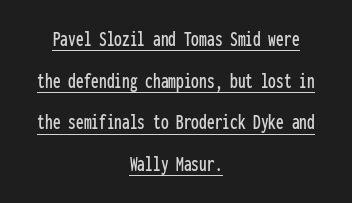
{"italic": "no", "underline": "yes", "align": "center", "line_spacing_ratio": 1.89, "letter_spacing": "normal", "letter_spacing_em": 0.0, "glyph_px": 22}
